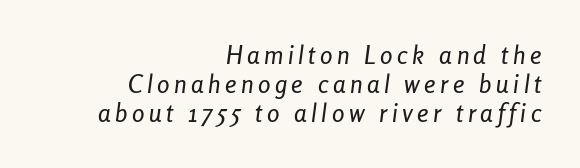
Q: Is the text italic (slanted)? A: Yes, it leans right by about 8 degrees.
Q: Is the text underlined? A: No.
Q: How is the paragraph aligned? A: Right-aligned.
